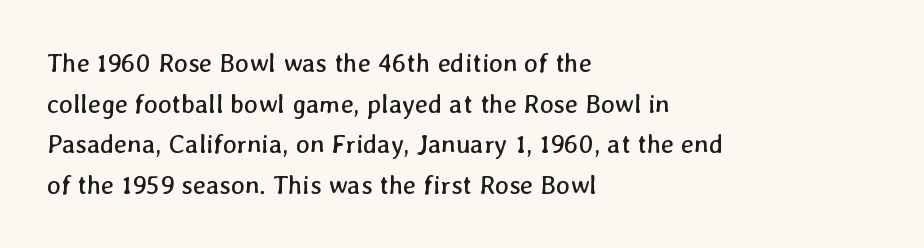
These lines keep a tight, regular rhythm from letter to letter. Rows of type keep a routine distance in the vertical direction. Line beginnings align vertically; line endings do not. No chunkiness to these letters — they're not bold.
